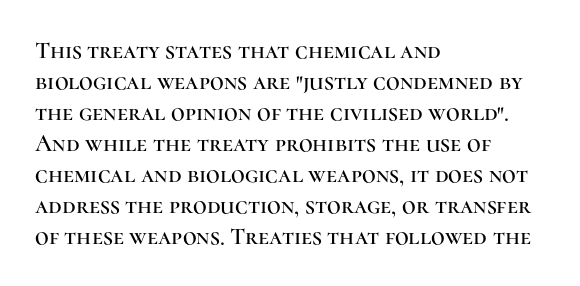
{"italic": "no", "underline": "no", "align": "left", "line_spacing": "normal", "line_spacing_ratio": 1.29, "letter_spacing": "normal", "letter_spacing_em": 0.0, "glyph_px": 24}
